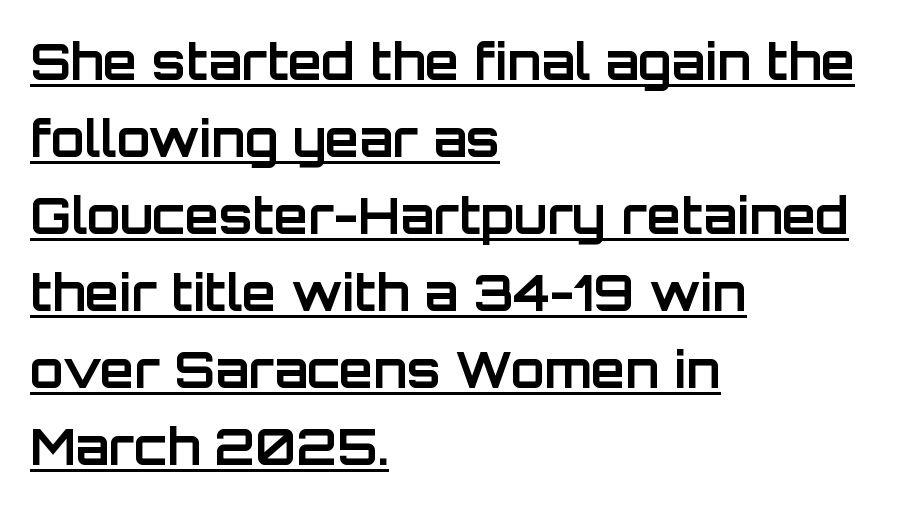
The image shows 49 px bold sans-serif type, upright; set left-aligned, normal line spacing (1.57x), normal letter spacing, underlined; low stroke contrast and a large x-height.
